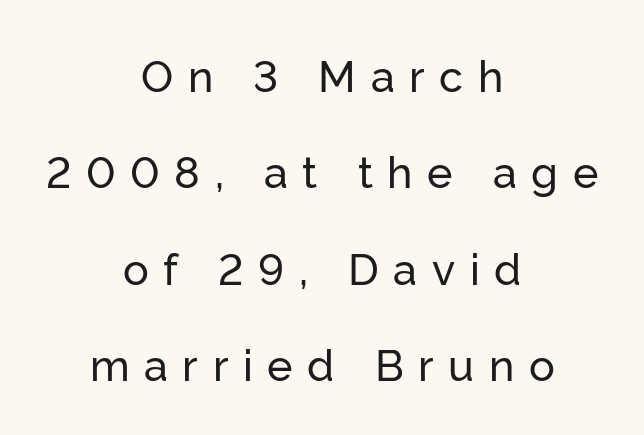
Q: Is the text italic (slanted)? A: No, it is upright.
Q: Is the typeface a serif or a sans-serif typeface? A: Sans-serif.
Q: Is the text underlined? A: No.
Q: How is the paragraph aligned? A: Centered.
Q: Is the spacing between letters normal or unusually wide? A: Unusually wide.
Q: Is the spacing between lines tight, normal or loose? A: Loose.
Q: Width (condensed, normal, or wide)? A: Normal.
Q: Stroke contrast? A: Low.
Q: x-height? A: Medium.
Q: Monospaced? A: No.
